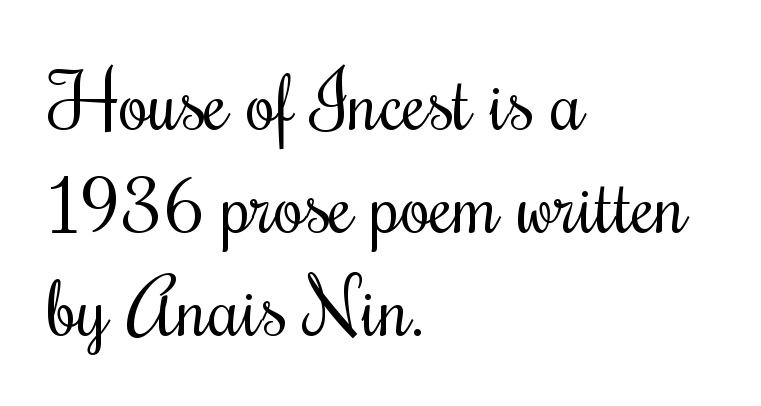
Q: Is the text bold? A: No.
Q: Is the text italic (slanted)? A: Yes.
Q: Is the text underlined? A: No.
Q: How is the paragraph aligned? A: Left-aligned.
Q: Is the spacing between letters normal or unusually wide? A: Normal.
Q: Is the spacing between lines tight, normal or loose? A: Normal.
Q: Width (condensed, normal, or wide)? A: Condensed.
Q: Stroke contrast? A: Medium.
Q: x-height? A: Small.
Q: Monospaced? A: No.
